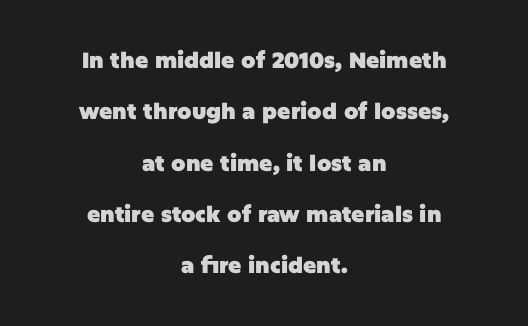
Q: Is the text bold? A: Yes.
Q: Is the text italic (slanted)? A: No, it is upright.
Q: Is the text underlined? A: No.
Q: How is the paragraph aligned? A: Centered.
Q: Is the spacing between letters normal or unusually wide? A: Normal.
Q: Is the spacing between lines tight, normal or loose? A: Loose.
